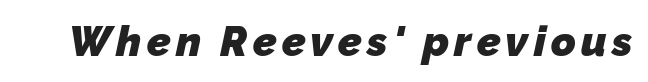
The image shows 42 px heavy sans-serif type; set not underlined; low stroke contrast and a medium x-height.
